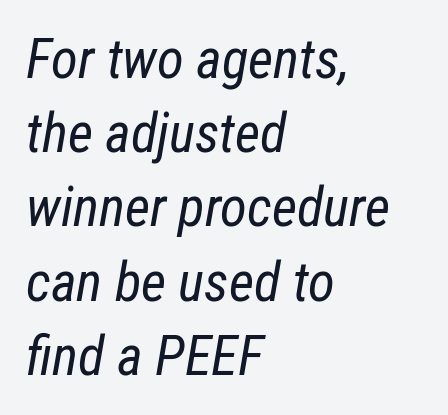
Q: Is the text bold? A: No.
Q: Is the text italic (slanted)? A: Yes, it leans right by about 12 degrees.
Q: Is the text underlined? A: No.
Q: How is the paragraph aligned? A: Left-aligned.
Q: Is the spacing between letters normal or unusually wide? A: Normal.
Q: Is the spacing between lines tight, normal or loose? A: Normal.
Q: Width (condensed, normal, or wide)? A: Condensed.
Q: Stroke contrast? A: Low.
Q: x-height? A: Medium.
Q: Monospaced? A: No.
